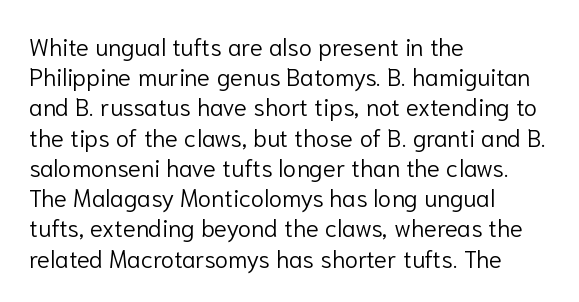
{"italic": "no", "bold": "no", "underline": "no", "align": "left", "line_spacing": "normal", "line_spacing_ratio": 1.26, "letter_spacing": "normal", "letter_spacing_em": 0.0, "glyph_px": 24}
